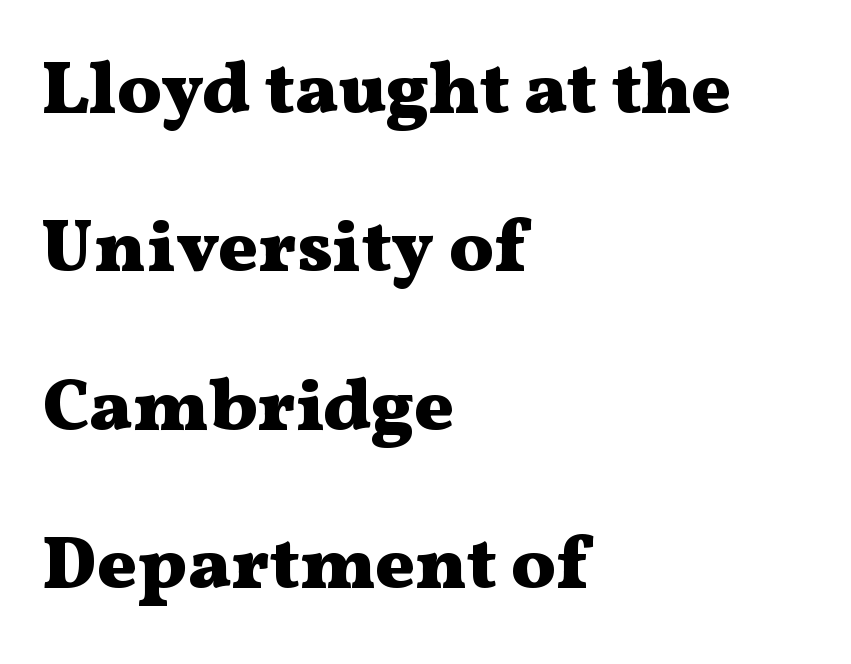
The image shows 74 px heavy, wide serif type, upright; set left-aligned, loose line spacing (2.14x), normal letter spacing, not underlined; medium stroke contrast and a medium x-height.
